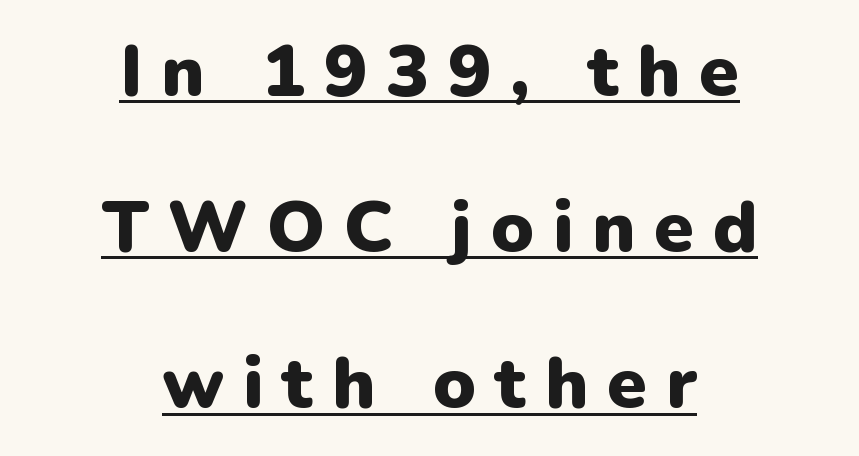
{"serif": "no", "italic": "no", "bold": "yes", "weight": "heavy", "width": "normal", "stroke_contrast": "low", "x_height": "medium", "monospaced": "no", "underline": "yes", "align": "center", "line_spacing": "loose", "line_spacing_ratio": 2.17, "letter_spacing": "wide", "letter_spacing_em": 0.26, "glyph_px": 72}
